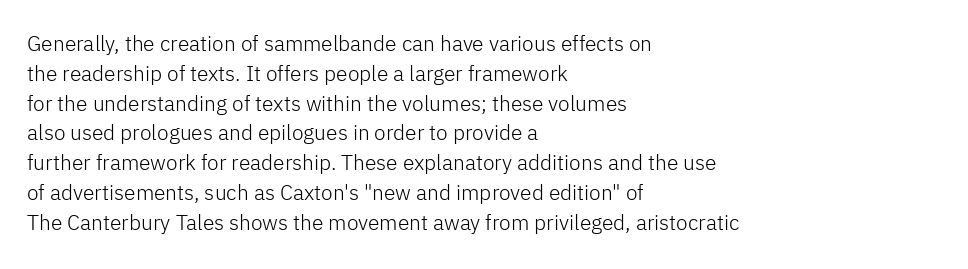
Q: Is the text bold? A: No.
Q: Is the text italic (slanted)? A: No, it is upright.
Q: Is the text underlined? A: No.
Q: How is the paragraph aligned? A: Left-aligned.
Q: Is the spacing between letters normal or unusually wide? A: Normal.
Q: Is the spacing between lines tight, normal or loose? A: Normal.
